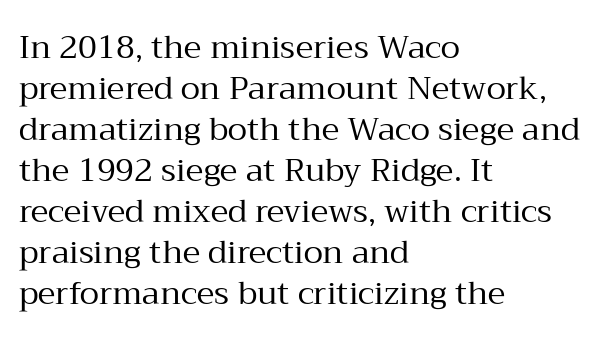
{"serif": "yes", "italic": "no", "bold": "no", "weight": "regular", "width": "normal", "stroke_contrast": "medium", "x_height": "medium", "monospaced": "no", "underline": "no", "align": "left", "line_spacing": "normal", "line_spacing_ratio": 1.28, "letter_spacing": "normal", "letter_spacing_em": 0.0, "glyph_px": 32}
